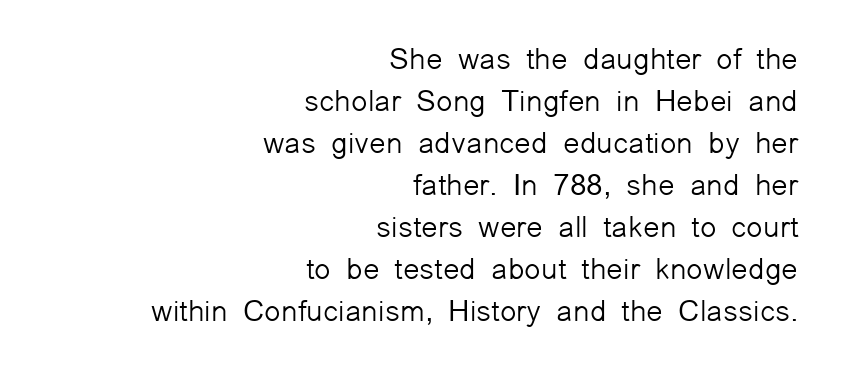
{"serif": "no", "italic": "no", "bold": "no", "weight": "light", "width": "normal", "stroke_contrast": "low", "x_height": "medium", "monospaced": "no", "underline": "no", "align": "right", "line_spacing": "normal", "line_spacing_ratio": 1.4, "letter_spacing": "normal", "letter_spacing_em": 0.0, "glyph_px": 30}
